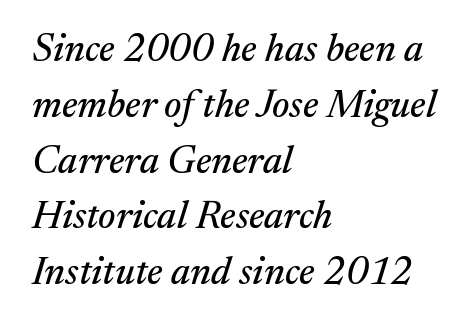
Line beginnings align vertically; line endings do not. The glyphs are unaccompanied by any horizontal stroke below them. The type is set solid horizontally, with unmodified tracking. The glyphs look as if they've been sheared to an angle.
